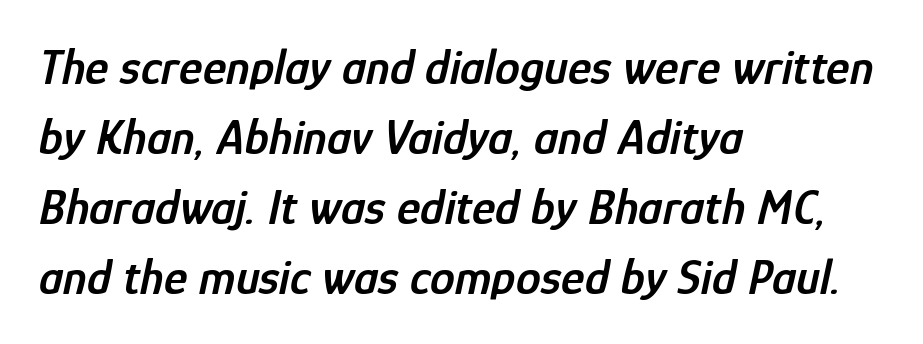
{"italic": "yes", "lean": "right", "slant_degrees": 12, "bold": "semi", "weight": "semibold", "width": "condensed", "stroke_contrast": "low", "x_height": "medium", "monospaced": "no", "underline": "no", "align": "left", "line_spacing": "normal", "line_spacing_ratio": 1.4, "letter_spacing": "normal", "letter_spacing_em": 0.0, "glyph_px": 50}
